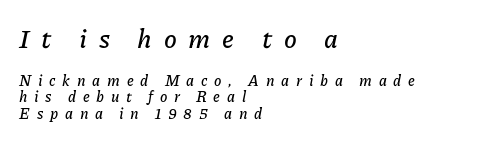
Q: Is the text italic (slanted)? A: Yes, it leans right by about 11 degrees.
Q: Is the text underlined? A: No.
Q: How is the paragraph aligned? A: Left-aligned.
Q: Is the spacing between letters normal or unusually wide? A: Unusually wide.
Q: Is the spacing between lines tight, normal or loose? A: Tight.
Q: Which block of text is set in a larger size, the first (top) or the second (bottom)? A: The first (top) one.
